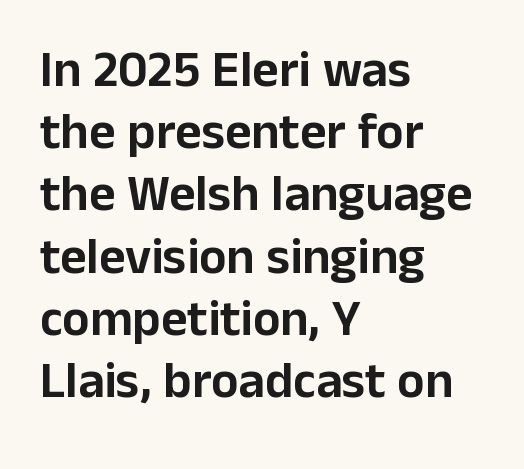
{"serif": "no", "italic": "no", "width": "normal", "stroke_contrast": "low", "x_height": "medium", "monospaced": "no", "underline": "no", "align": "left", "line_spacing_ratio": 1.22, "letter_spacing": "normal", "letter_spacing_em": 0.0, "glyph_px": 51}
